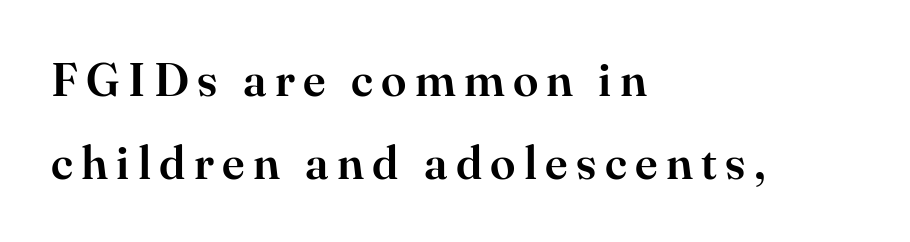
Underline: absent. A serif font was chosen for this passage. The passage shown is typed in a proportional face where columns would drift. A typesetter would mark this as roman, not italic.
